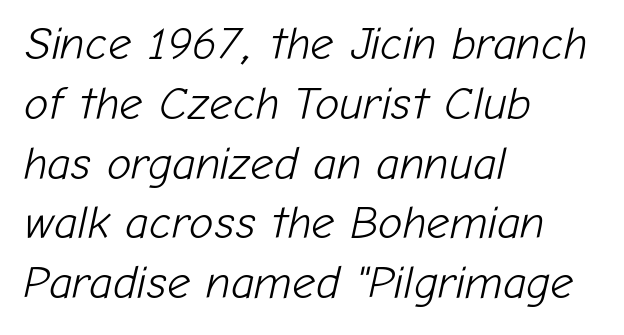
Note the varied advance widths — an 'i' is clearly narrower than an 'm'. The gaps between neighbouring characters are ordinary and unremarkable. A classic flush-left, rag-right setting is used for this passage. Unbolded letterforms with no extra heft. Leading: standard. Each row of text sits above clean, open space.
